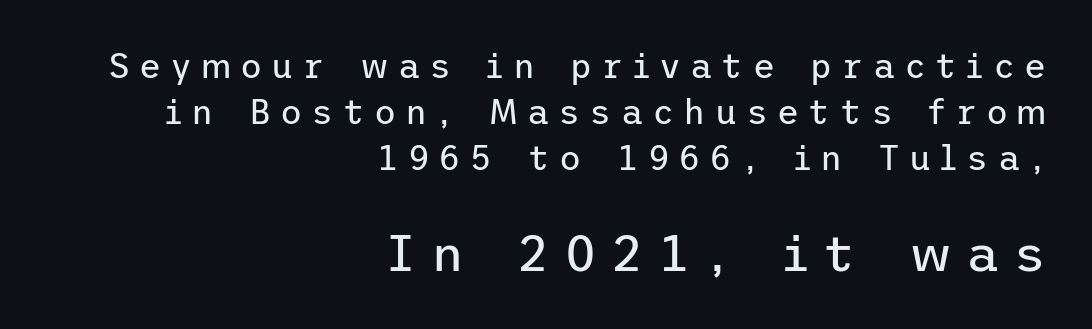
{"serif": "no", "italic": "no", "bold": "no", "weight": "regular", "width": "normal", "stroke_contrast": "low", "x_height": "medium", "underline": "no", "align": "right", "line_spacing": "normal", "line_spacing_ratio": 1.35, "letter_spacing": "wide", "letter_spacing_em": 0.27, "larger_block": "second", "size_ratio": 1.5, "glyph_px": 51}
